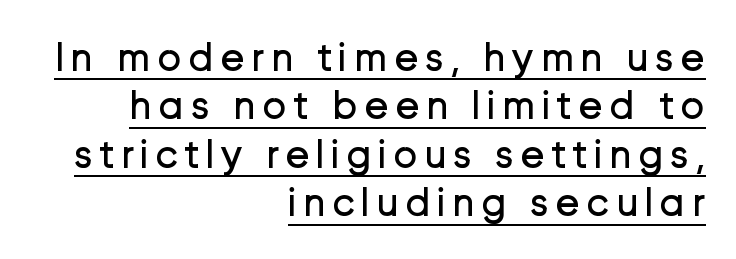
Q: Is the text bold? A: No.
Q: Is the text italic (slanted)? A: No, it is upright.
Q: Is the typeface a serif or a sans-serif typeface? A: Sans-serif.
Q: Is the text underlined? A: Yes.
Q: How is the paragraph aligned? A: Right-aligned.
Q: Width (condensed, normal, or wide)? A: Normal.
Q: Stroke contrast? A: Low.
Q: x-height? A: Medium.
Q: Monospaced? A: No.
